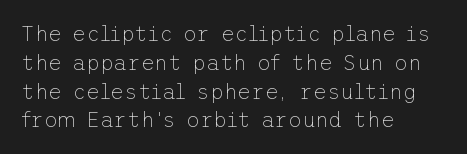
{"italic": "no", "bold": "no", "underline": "no", "align": "left", "line_spacing": "normal", "line_spacing_ratio": 1.37, "letter_spacing": "normal", "letter_spacing_em": 0.0, "glyph_px": 21}
